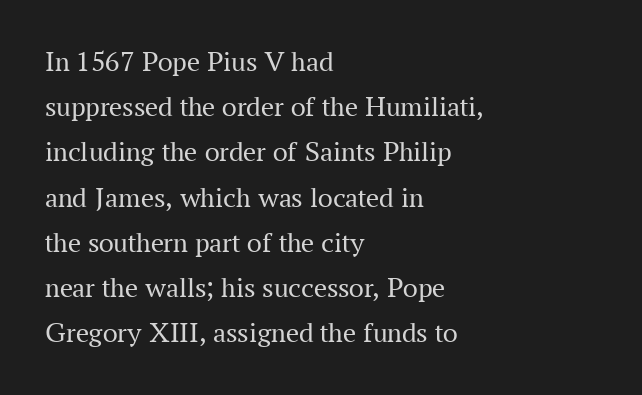
Q: Is the text bold? A: No.
Q: Is the text italic (slanted)? A: No, it is upright.
Q: Is the typeface a serif or a sans-serif typeface? A: Serif.
Q: Is the text underlined? A: No.
Q: How is the paragraph aligned? A: Left-aligned.
Q: Is the spacing between letters normal or unusually wide? A: Normal.
Q: Is the spacing between lines tight, normal or loose? A: Normal.
Q: Width (condensed, normal, or wide)? A: Normal.
Q: Stroke contrast? A: Medium.
Q: x-height? A: Medium.
Q: Monospaced? A: No.
